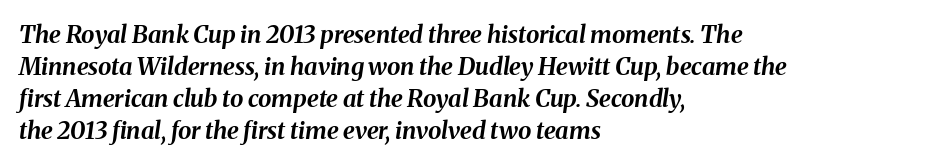
If you drew a ruler down the left edge, every line would touch it. The face used here is rendered with its standard letterfit. When letters slant like this, we call the style italic. Horizontal bands of white between lines are of average thickness. Look at the stroke-to-counter ratio: heavy, a bold. Anything drawn beneath the words? Only blank space.
